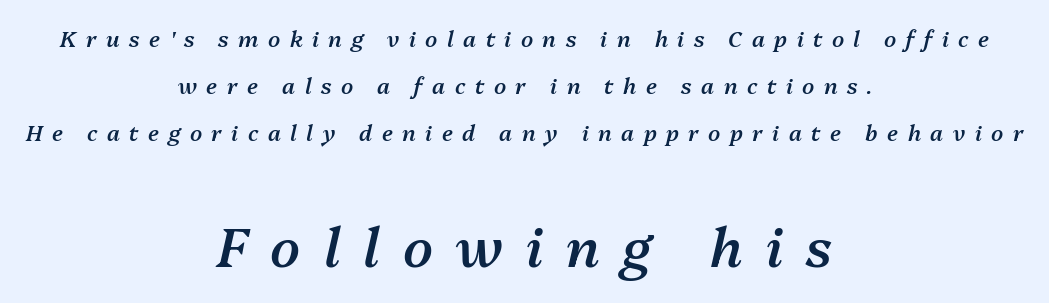
The image shows 54 px semibold type, italic (leaning right); set centered, loose line spacing (2.13x), unusually wide letter spacing (+0.43 em), not underlined; the second (bottom) block is 2.45x larger; medium stroke contrast and a medium x-height.
